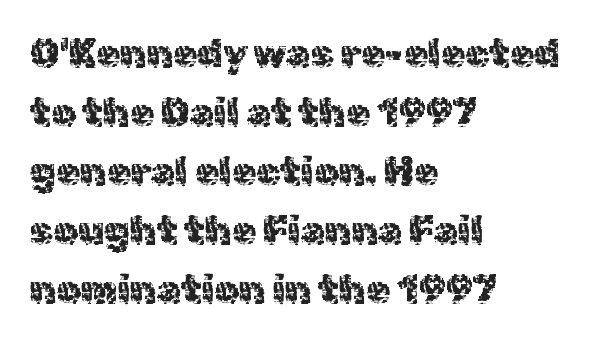
The image shows 39 px sans-serif type, upright; set left-aligned, normal line spacing (1.51x), normal letter spacing, not underlined; a medium x-height.
